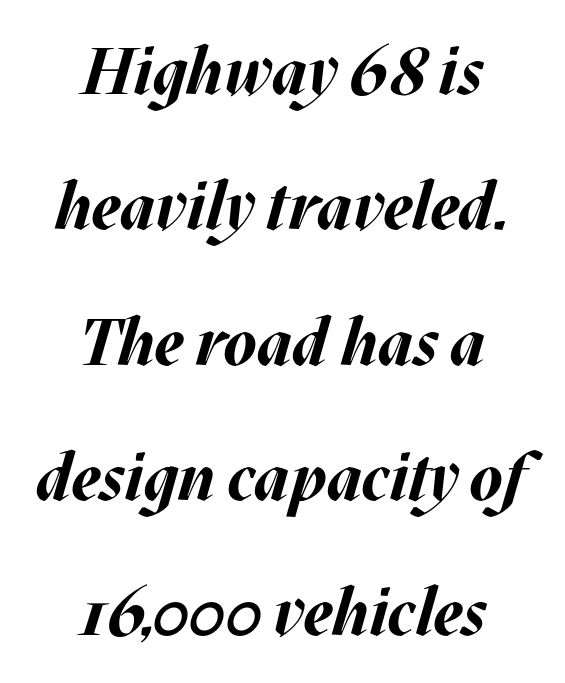
Q: Is the text bold? A: Yes.
Q: Is the text italic (slanted)? A: Yes, it leans right by about 17 degrees.
Q: Is the text underlined? A: No.
Q: How is the paragraph aligned? A: Centered.
Q: Is the spacing between letters normal or unusually wide? A: Normal.
Q: Is the spacing between lines tight, normal or loose? A: Loose.
Q: Width (condensed, normal, or wide)? A: Normal.
Q: Stroke contrast? A: Medium.
Q: x-height? A: Large.
Q: Monospaced? A: No.
